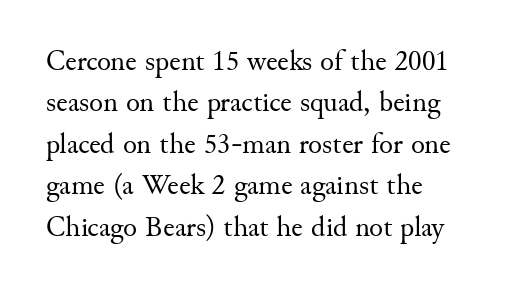
Q: Is the text bold? A: No.
Q: Is the text italic (slanted)? A: No, it is upright.
Q: Is the typeface a serif or a sans-serif typeface? A: Serif.
Q: Is the text underlined? A: No.
Q: How is the paragraph aligned? A: Left-aligned.
Q: Is the spacing between letters normal or unusually wide? A: Normal.
Q: Is the spacing between lines tight, normal or loose? A: Normal.
Q: Width (condensed, normal, or wide)? A: Normal.
Q: Stroke contrast? A: Medium.
Q: x-height? A: Small.
Q: Monospaced? A: No.
